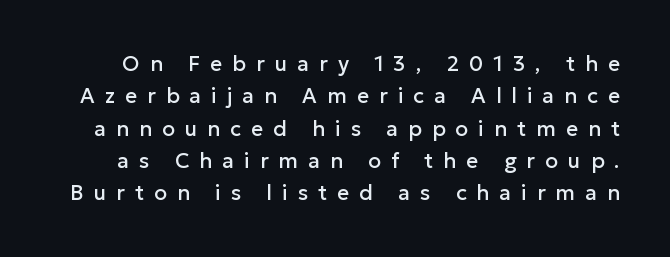
The image shows 21 px text type, upright; set normal line spacing (1.54x), unusually wide letter spacing (+0.48 em), not underlined.
